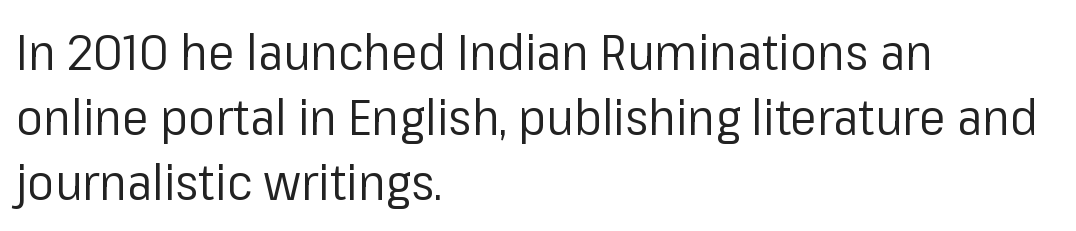
The font family rendered here belongs to the sans-serif group. Bold? No — there's no thickening of the strokes. Here the designer chose a conventional face with non-uniform glyph widths. The gap between lines stays unmarked. Normally led — the rows are evenly, conventionally spaced. Between one letter and the next there's only the usual sliver of space.
